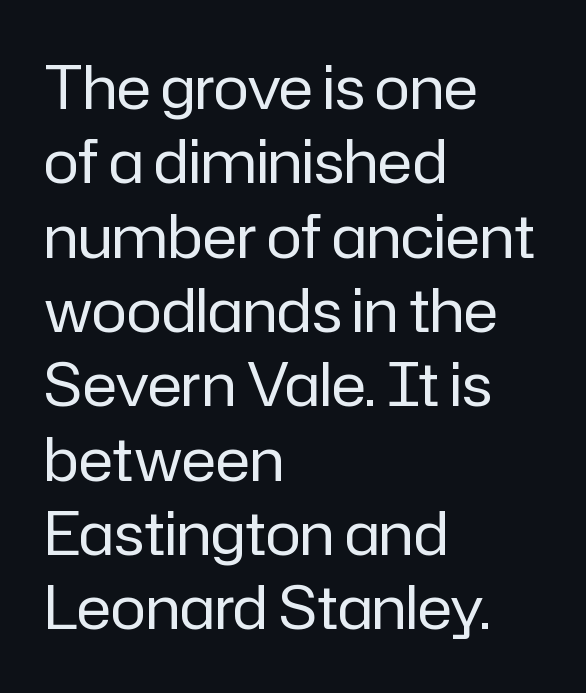
Q: Is the text bold? A: No.
Q: Is the text italic (slanted)? A: No, it is upright.
Q: Is the typeface a serif or a sans-serif typeface? A: Sans-serif.
Q: Is the text underlined? A: No.
Q: How is the paragraph aligned? A: Left-aligned.
Q: Is the spacing between letters normal or unusually wide? A: Normal.
Q: Is the spacing between lines tight, normal or loose? A: Normal.
Q: Width (condensed, normal, or wide)? A: Normal.
Q: Stroke contrast? A: Low.
Q: x-height? A: Medium.
Q: Monospaced? A: No.
